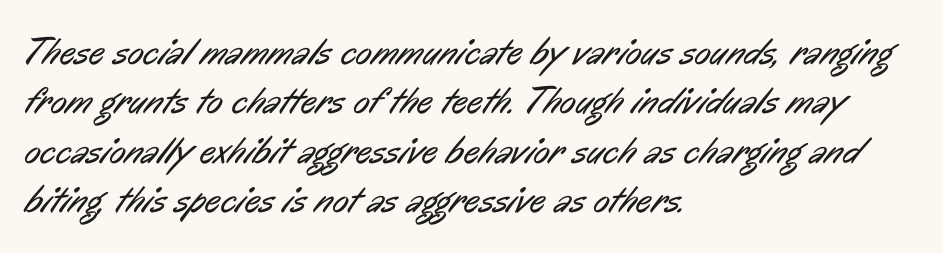
{"serif": "no", "bold": "no", "weight": "regular", "width": "condensed", "stroke_contrast": "low", "x_height": "medium", "monospaced": "no", "underline": "no", "align": "left", "line_spacing": "normal", "line_spacing_ratio": 1.3, "letter_spacing": "normal", "letter_spacing_em": 0.0, "glyph_px": 38}
